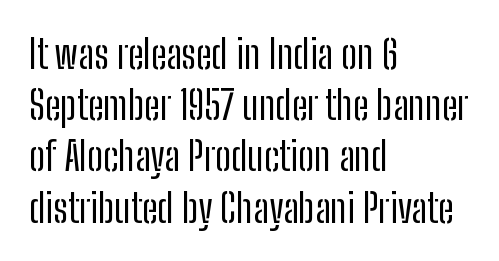
{"serif": "no", "italic": "no", "bold": "no", "weight": "regular", "width": "condensed", "stroke_contrast": "low", "x_height": "medium", "monospaced": "no", "underline": "no", "align": "left", "line_spacing": "normal", "line_spacing_ratio": 1.28, "letter_spacing": "normal", "letter_spacing_em": 0.0, "glyph_px": 40}
